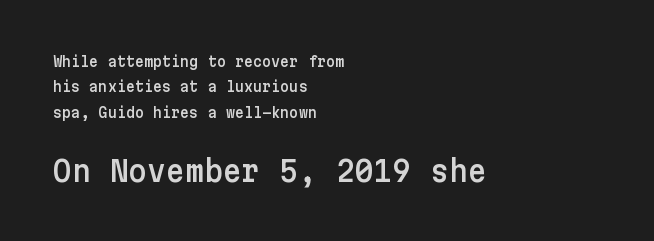
Unlike a traditional serif, this face leaves its strokes unadorned. Has an underline been added? It has not. The tracking reads as untouched default to a designer's eye. Layout note: lines flush left. Scale increases going downward across the two blocks.
